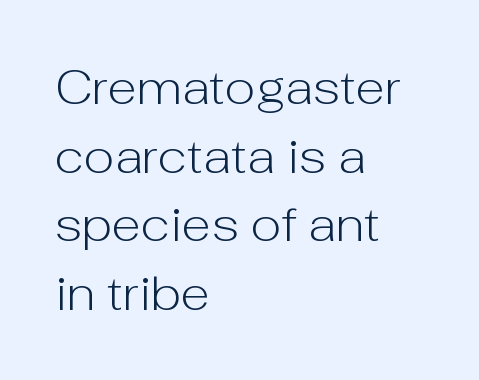
You could not count columns in this text — the font is proportionally spaced. Inter-character spacing is left at the font's built-in metrics. When letters stand straight like this, we call the style roman or upright. Descenders hang freely into open space. Nope, no serifs anywhere on these letters.
